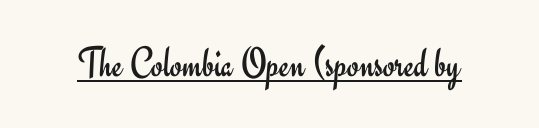
The image shows 43 px regular-weight sans-serif type; set normal letter spacing, underlined; low stroke contrast and a small x-height.
